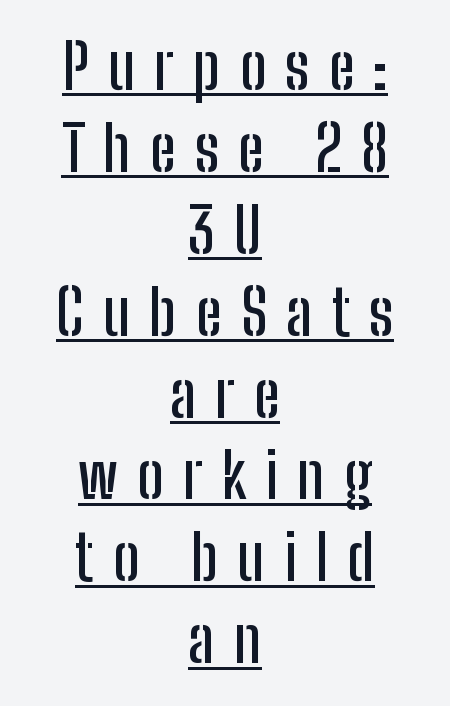
{"serif": "no", "italic": "no", "width": "condensed", "stroke_contrast": "low", "x_height": "medium", "monospaced": "no", "underline": "yes", "align": "center", "line_spacing": "normal", "line_spacing_ratio": 1.3, "letter_spacing": "wide", "letter_spacing_em": 0.3, "glyph_px": 63}
